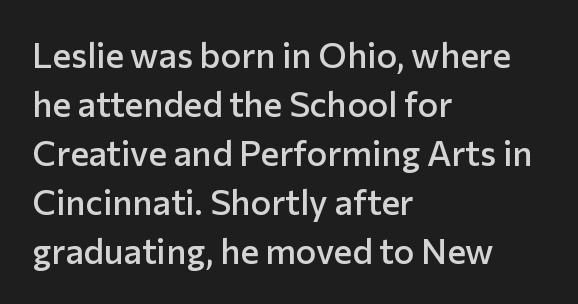
The image shows 35 px semibold sans-serif type, upright; set left-aligned, normal line spacing (1.4x), normal letter spacing, not underlined; low stroke contrast and a medium x-height.
